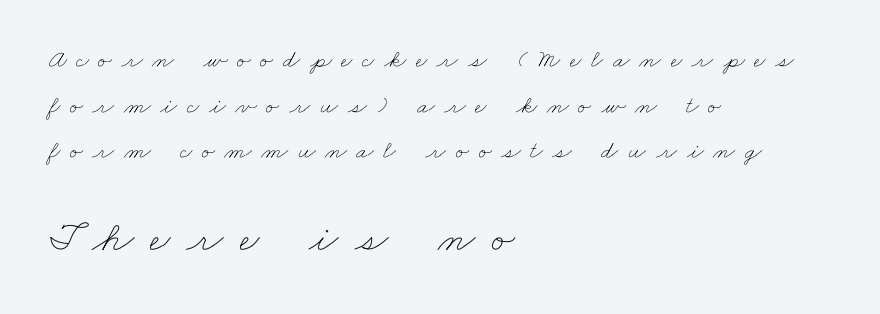
Q: Is the text bold? A: No.
Q: Is the text underlined? A: No.
Q: How is the paragraph aligned? A: Left-aligned.
Q: Is the spacing between letters normal or unusually wide? A: Unusually wide.
Q: Which block of text is set in a larger size, the first (top) or the second (bottom)? A: The second (bottom) one.
Q: Width (condensed, normal, or wide)? A: Wide.
Q: Stroke contrast? A: Low.
Q: x-height? A: Small.
Q: Monospaced? A: No.
